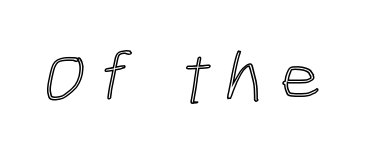
Q: Is the text underlined? A: No.
Q: Is the spacing between letters normal or unusually wide? A: Unusually wide.
Q: Width (condensed, normal, or wide)? A: Condensed.
Q: x-height? A: Medium.
Q: Monospaced? A: No.
